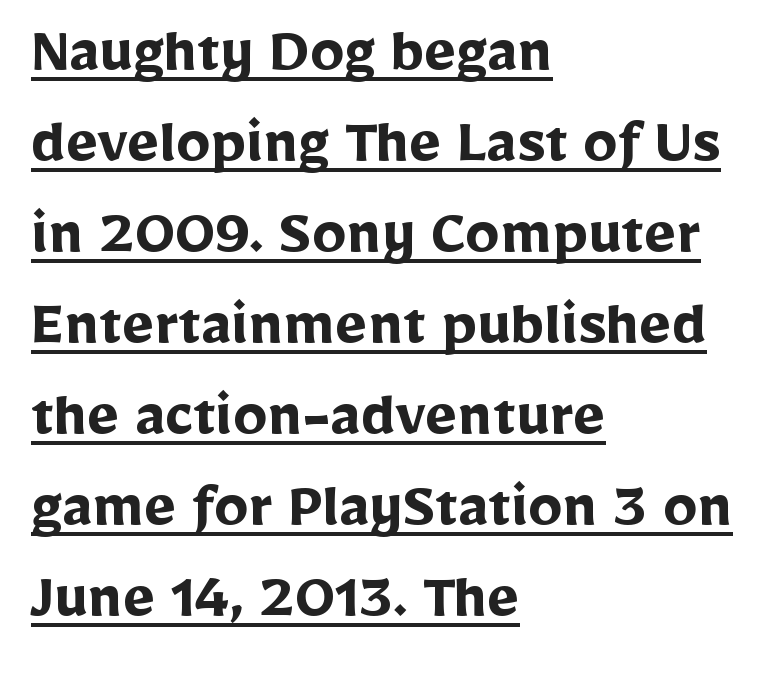
The image shows 69 px semibold sans-serif type, upright; set left-aligned, normal line spacing (1.32x), normal letter spacing, underlined; low stroke contrast and a medium x-height.
